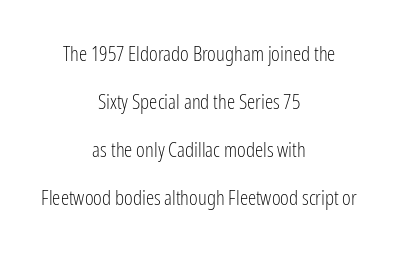
Q: Is the text bold? A: No.
Q: Is the text italic (slanted)? A: No, it is upright.
Q: Is the text underlined? A: No.
Q: How is the paragraph aligned? A: Centered.
Q: Is the spacing between letters normal or unusually wide? A: Normal.
Q: Is the spacing between lines tight, normal or loose? A: Loose.
